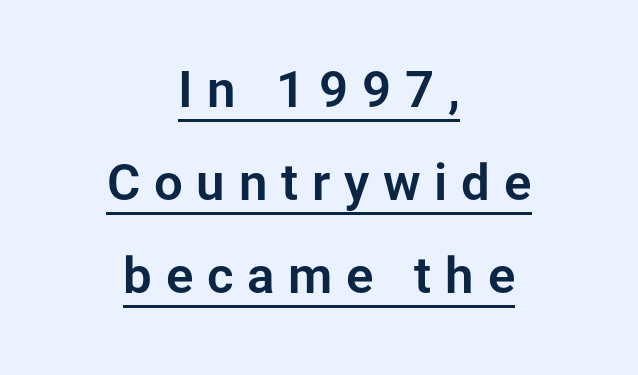
The image shows 51 px sans-serif type, upright; set centered, line spacing 1.82x, unusually wide letter spacing (+0.27 em), underlined; low stroke contrast and a medium x-height.
